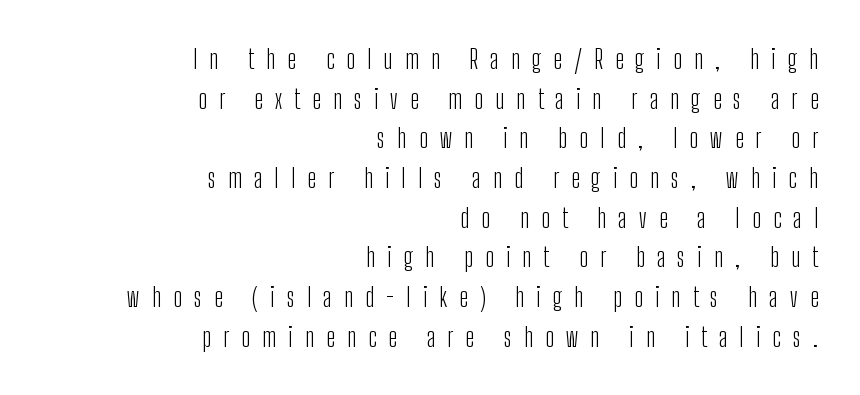
The image shows 27 px text type, upright; set right-aligned, normal line spacing (1.47x), unusually wide letter spacing (+0.45 em), not underlined.
